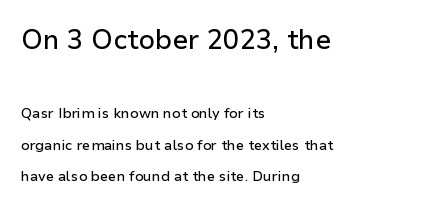
The type sits square on the baseline with zero lean. The passage shown stacks its lines with a broad gap. No extra tracking has been applied to these lines. Typesetter's note — upper block bumped up in size, lower block left smaller. If you drew a ruler down the left edge, every line would touch it.
